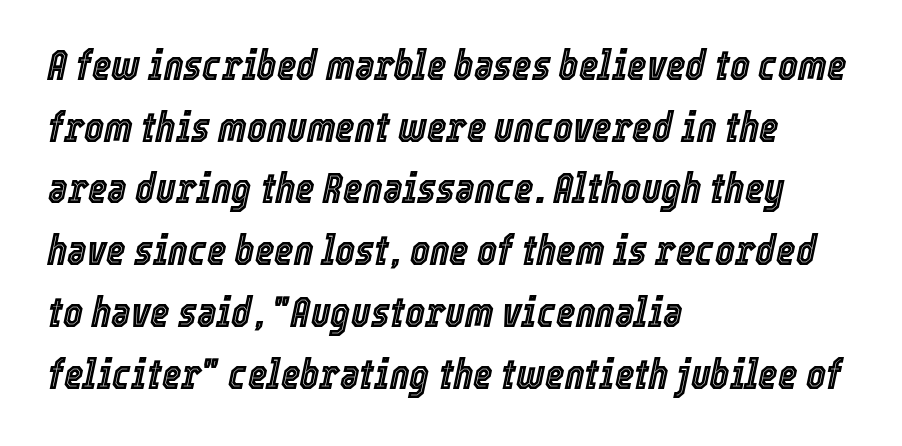
Is this a fixed-width face? No — the glyphs have proportional, varying widths. The rendering applies a slant to the glyphs. Leftover space on each line is placed entirely after the last word. Vertically, the passage feels balanced, rows spaced as you'd expect. Letters rest on an invisible, unmarked baseline. You could call the tracking neutral — neither tight nor loose.
